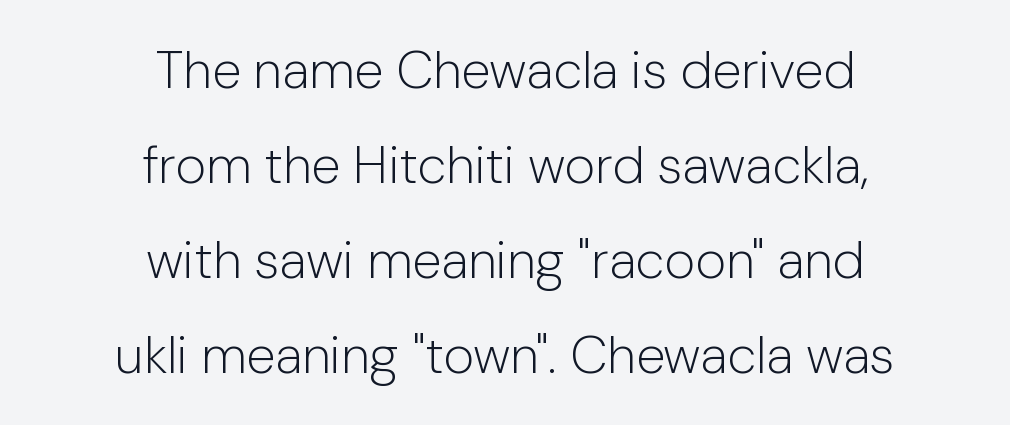
Q: Is the text bold? A: No.
Q: Is the text italic (slanted)? A: No, it is upright.
Q: Is the typeface a serif or a sans-serif typeface? A: Sans-serif.
Q: Is the text underlined? A: No.
Q: How is the paragraph aligned? A: Centered.
Q: Is the spacing between letters normal or unusually wide? A: Normal.
Q: Width (condensed, normal, or wide)? A: Normal.
Q: Stroke contrast? A: Low.
Q: x-height? A: Medium.
Q: Monospaced? A: No.
